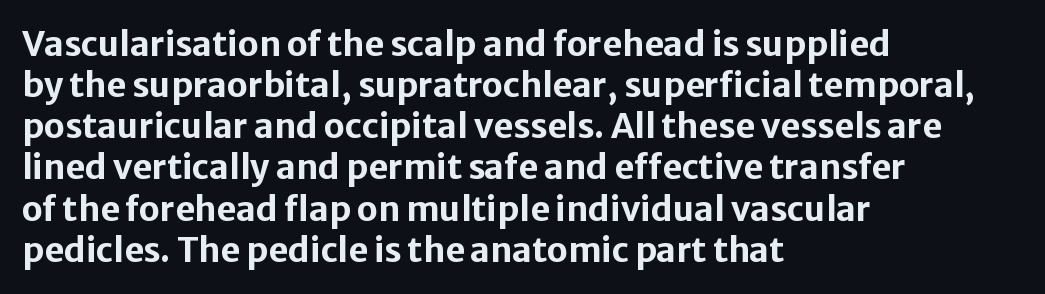
{"serif": "no", "italic": "no", "bold": "yes", "weight": "bold", "width": "normal", "stroke_contrast": "low", "x_height": "medium", "monospaced": "no", "underline": "no", "align": "left", "line_spacing_ratio": 1.21, "letter_spacing": "normal", "letter_spacing_em": 0.0, "glyph_px": 34}
